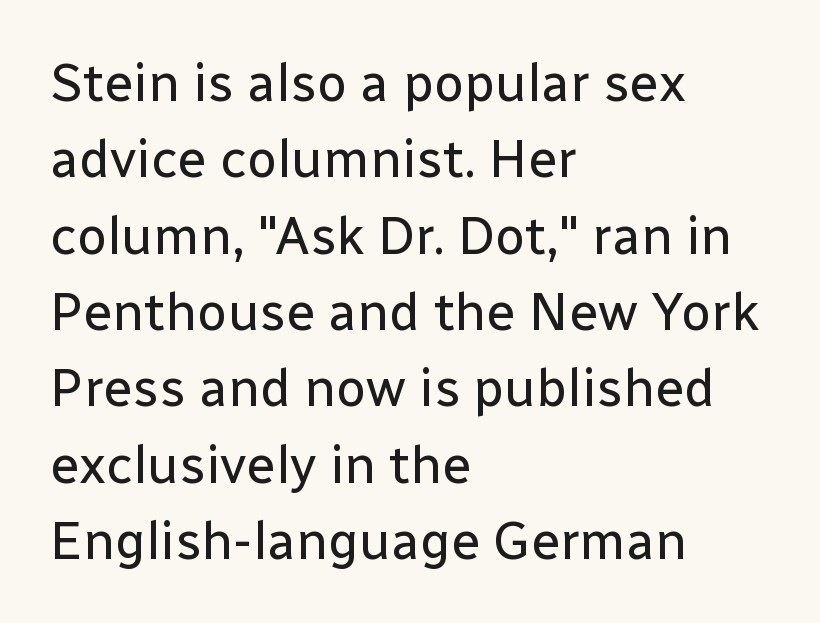
Q: Is the text bold? A: No.
Q: Is the text italic (slanted)? A: No, it is upright.
Q: Is the typeface a serif or a sans-serif typeface? A: Sans-serif.
Q: Is the text underlined? A: No.
Q: How is the paragraph aligned? A: Left-aligned.
Q: Is the spacing between letters normal or unusually wide? A: Normal.
Q: Is the spacing between lines tight, normal or loose? A: Normal.
Q: Width (condensed, normal, or wide)? A: Normal.
Q: Stroke contrast? A: Low.
Q: x-height? A: Medium.
Q: Monospaced? A: No.
